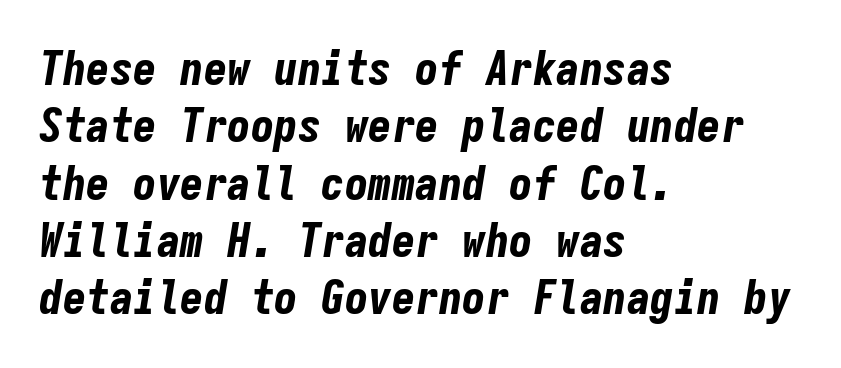
The image shows 47 px bold, condensed type, italic (leaning right), monospaced; set left-aligned, line spacing 1.22x, normal letter spacing, not underlined; low stroke contrast and a medium x-height.
